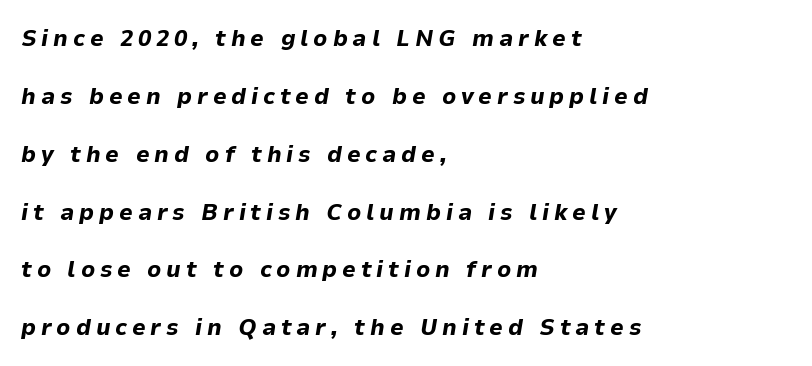
The image shows 24 px bold type, italic (leaning right); set left-aligned, loose line spacing (2.41x), unusually wide letter spacing (+0.2 em), not underlined.
